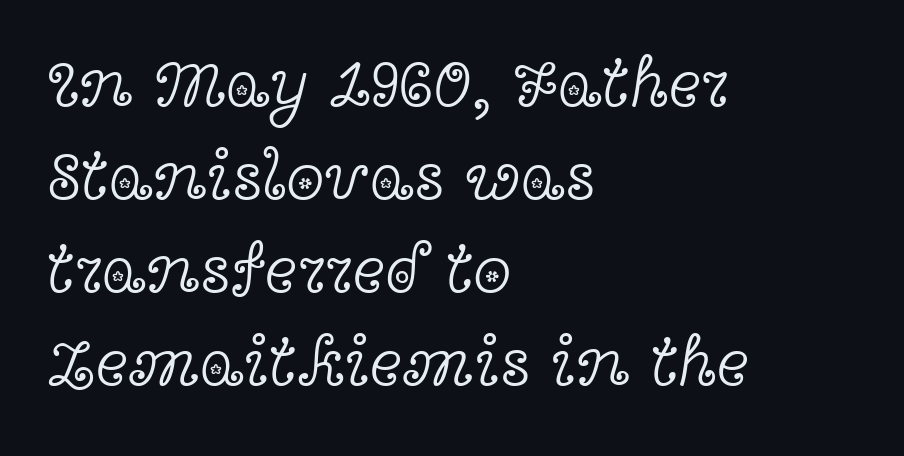
Unmarked baselines from the first word to the last. The face used here is seriffed, in the tradition of book romans. These lines stack with their left ends in a neat column. Compared with typical paragraphs, the rows here are spaced about the same.
